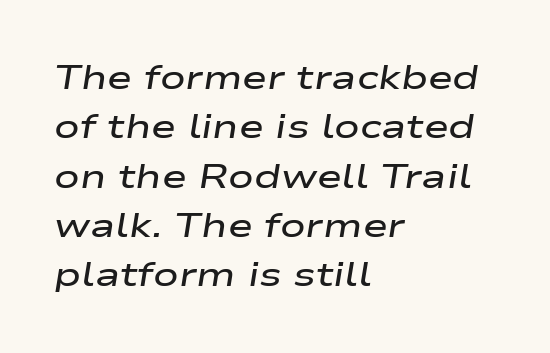
When letters slant like this, we call the style italic. Standard letterfit; no display-style spreading of the glyphs. Caption: semibold face, moderately heavy strokes. The lines sit at an ordinary, default distance from one another. Typeset ragged right — the left edge is the straight one.
